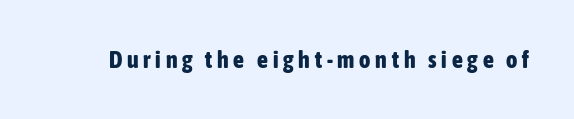
The letterforms stand isolated, each surrounded by extra space. A typesetter would mark this as roman, not italic. Bare-footed words on every line. Weight: bold.
